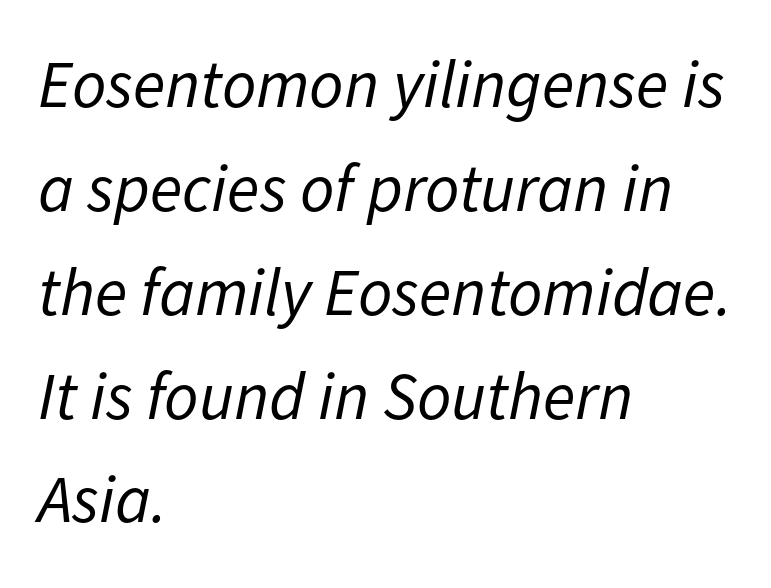
{"italic": "yes", "lean": "right", "slant_degrees": 11, "bold": "no", "weight": "regular", "width": "normal", "stroke_contrast": "low", "x_height": "medium", "monospaced": "no", "underline": "no", "align": "left", "line_spacing": "normal", "line_spacing_ratio": 1.55, "letter_spacing": "normal", "letter_spacing_em": 0.0, "glyph_px": 67}
